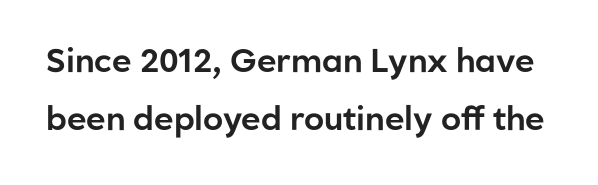
You can tell it's not italic because the verticals are truly vertical. Here the designer chose a conventional face with non-uniform glyph widths. Honestly, the letter spacing is just normal — you wouldn't notice it. Bare-footed words on every line. The text was rendered using a sans face with plain stroke endings.
